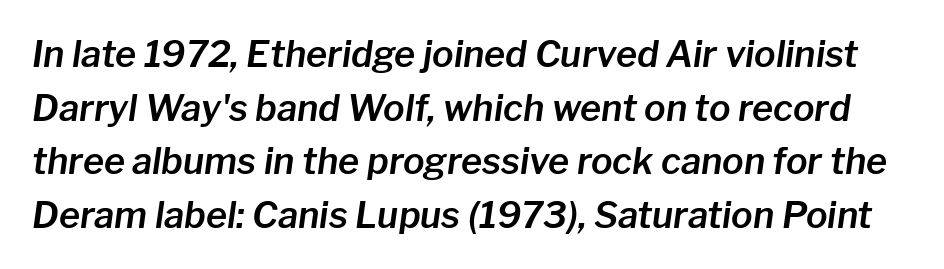
The image shows 36 px text type, italic (leaning right); set normal line spacing (1.49x), normal letter spacing, not underlined; low stroke contrast and a medium x-height.
